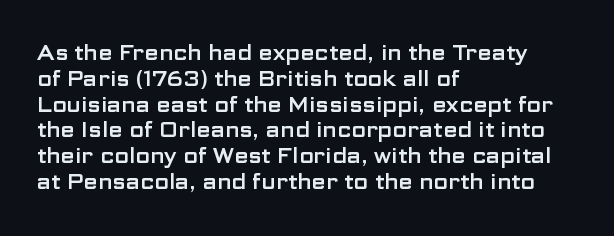
Q: Is the text italic (slanted)? A: No, it is upright.
Q: Is the text underlined? A: No.
Q: How is the paragraph aligned? A: Left-aligned.
Q: Is the spacing between letters normal or unusually wide? A: Normal.
